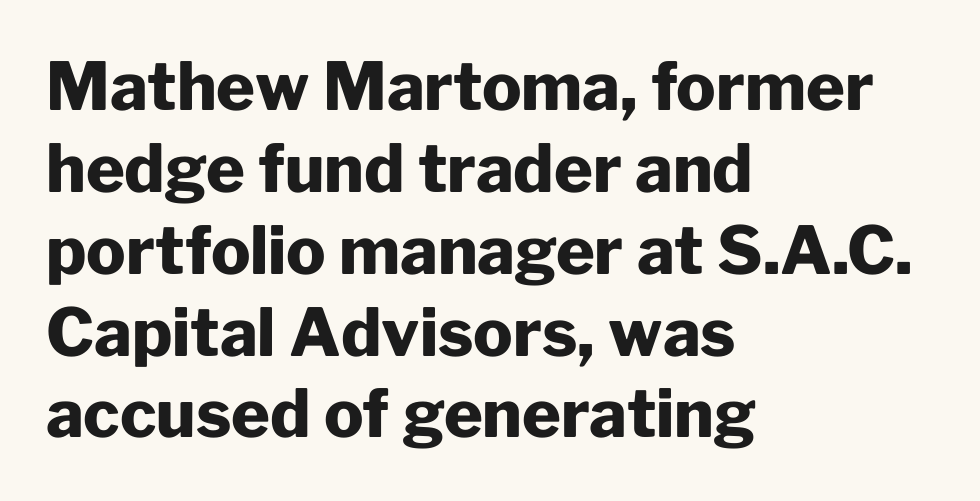
{"serif": "no", "italic": "no", "bold": "yes", "weight": "heavy", "width": "normal", "stroke_contrast": "low", "x_height": "medium", "monospaced": "no", "underline": "no", "align": "left", "line_spacing_ratio": 1.24, "letter_spacing": "normal", "letter_spacing_em": 0.0, "glyph_px": 66}
